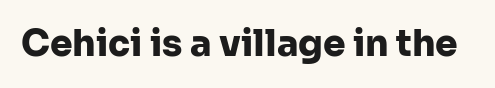
Look at the tracking — it's just the regular setting, nothing added. The strip under each line holds only bare page. Italic? Not at all — the glyphs are vertical. Are there feet on the stems? There aren't — it's a sans. The rendering uses natural spacing where letterforms have individual widths. Strong, thick strokes mark this as bold type.
